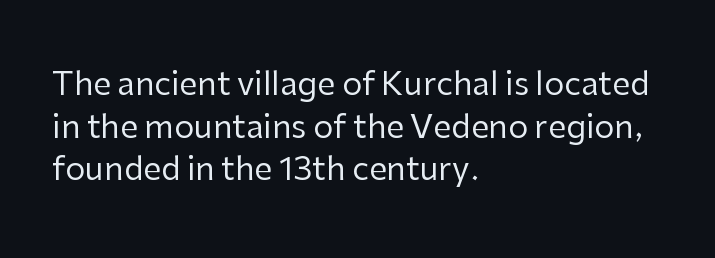
Q: Is the text bold? A: No.
Q: Is the text italic (slanted)? A: No, it is upright.
Q: Is the typeface a serif or a sans-serif typeface? A: Sans-serif.
Q: Is the text underlined? A: No.
Q: How is the paragraph aligned? A: Left-aligned.
Q: Is the spacing between letters normal or unusually wide? A: Normal.
Q: Is the spacing between lines tight, normal or loose? A: Normal.
Q: Width (condensed, normal, or wide)? A: Normal.
Q: Stroke contrast? A: Low.
Q: x-height? A: Medium.
Q: Monospaced? A: No.
